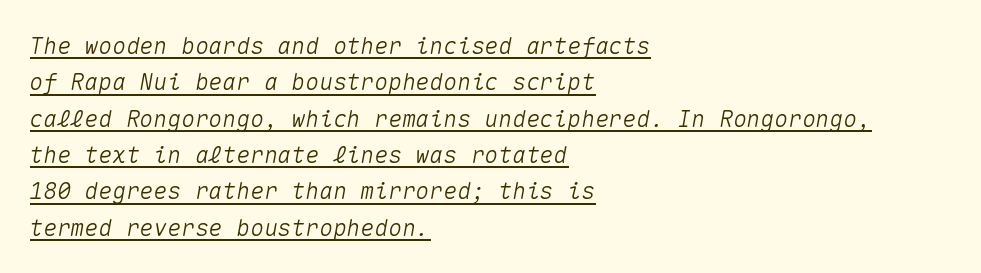
Tall strokes in this sample are angled rather than plumb. Caption: standard tracking, unaltered. Compared with typical paragraphs, the rows here are spaced about the same. Casual observation: everything's shoved over to the left. This is underlined copy, the kind a proofreader might mark for attention.
